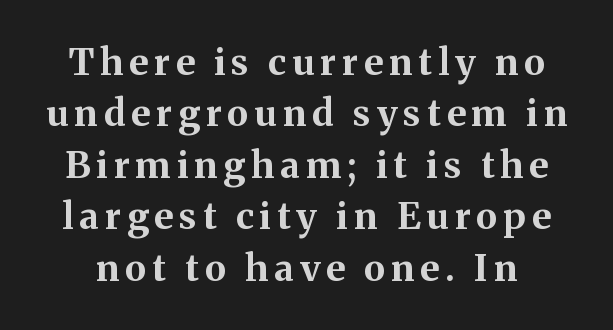
Q: Is the text bold? A: Yes.
Q: Is the text italic (slanted)? A: No, it is upright.
Q: Is the typeface a serif or a sans-serif typeface? A: Serif.
Q: Is the text underlined? A: No.
Q: Is the spacing between lines tight, normal or loose? A: Normal.
Q: Width (condensed, normal, or wide)? A: Normal.
Q: Stroke contrast? A: Medium.
Q: x-height? A: Medium.
Q: Monospaced? A: No.
